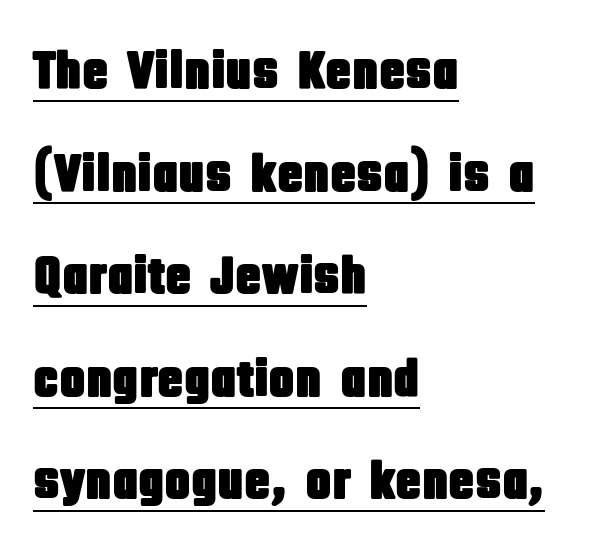
{"serif": "no", "italic": "no", "width": "condensed", "stroke_contrast": "low", "x_height": "large", "monospaced": "no", "underline": "yes", "align": "left", "line_spacing": "loose", "line_spacing_ratio": 1.9, "letter_spacing": "normal", "letter_spacing_em": 0.0, "glyph_px": 54}
